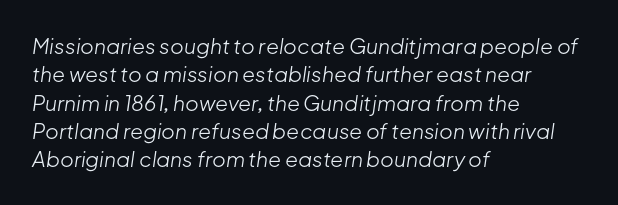
Letters have the restrained weight of plain body copy at most. In terms of leading, this rendering sits right in the middle. Here the glyphs are tracked normally, forming tight word shapes. Emphasis-style slanted type is in use. Only glyphs here, with clear space below each row.
